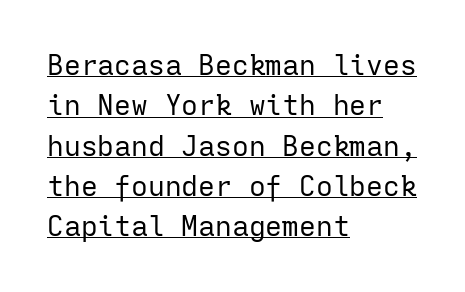
The image shows 28 px regular-weight sans-serif type, upright, monospaced; set left-aligned, normal line spacing (1.44x), normal letter spacing, underlined; low stroke contrast and a medium x-height.
